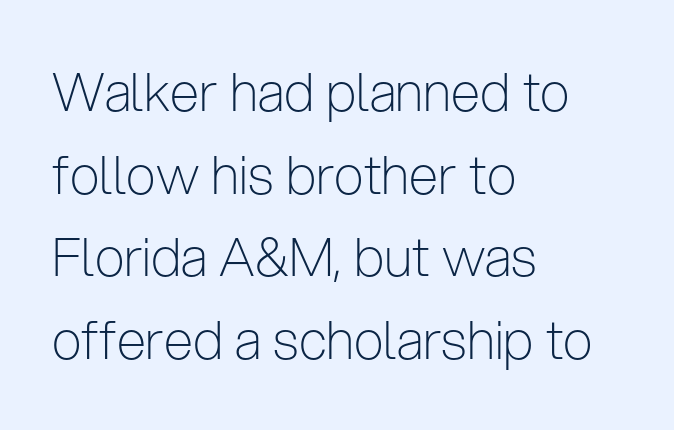
{"serif": "no", "italic": "no", "bold": "no", "weight": "light", "width": "condensed", "stroke_contrast": "low", "x_height": "medium", "monospaced": "no", "underline": "no", "align": "left", "line_spacing": "normal", "line_spacing_ratio": 1.56, "letter_spacing": "normal", "letter_spacing_em": 0.0, "glyph_px": 53}
